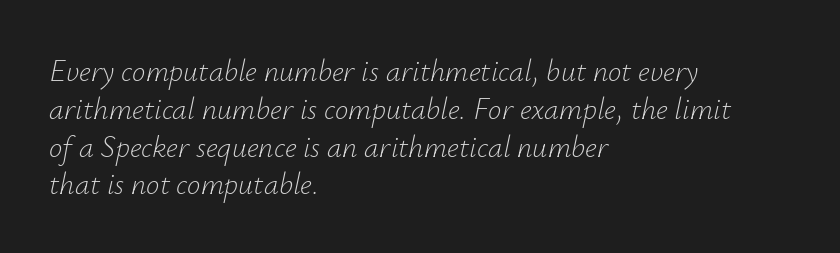
A bare baseline throughout the passage. The font sits on the lighter half of the weight spectrum, regular included. The letters sit at their default tracking, neither squeezed nor spread. The rows are spaced the way most documents space them. The specimen reads as italic at a glance.
